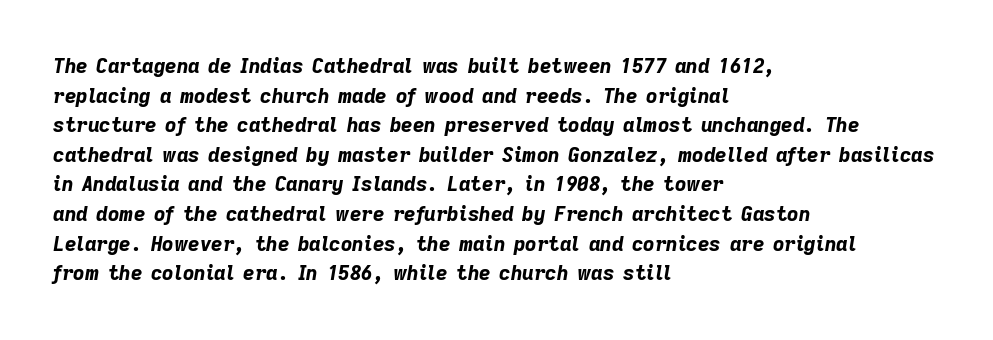
The image shows 20 px bold type, italic (leaning right); set left-aligned, normal line spacing (1.48x), normal letter spacing, not underlined.
